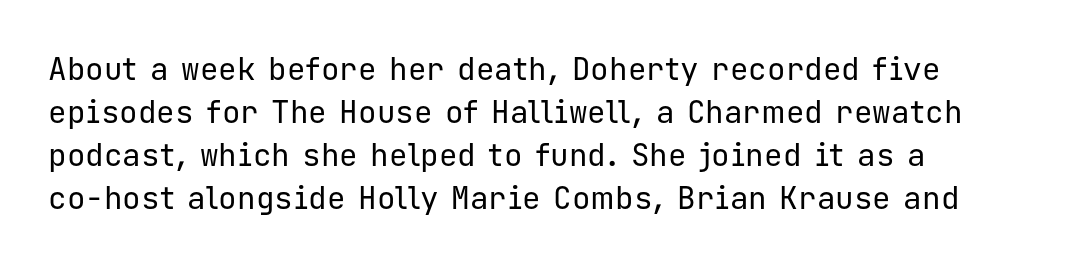
Q: Is the text bold? A: No.
Q: Is the text italic (slanted)? A: No, it is upright.
Q: Is the typeface a serif or a sans-serif typeface? A: Sans-serif.
Q: Is the text underlined? A: No.
Q: How is the paragraph aligned? A: Left-aligned.
Q: Is the spacing between letters normal or unusually wide? A: Normal.
Q: Is the spacing between lines tight, normal or loose? A: Normal.
Q: Width (condensed, normal, or wide)? A: Normal.
Q: Stroke contrast? A: Low.
Q: x-height? A: Medium.
Q: Monospaced? A: Yes.
